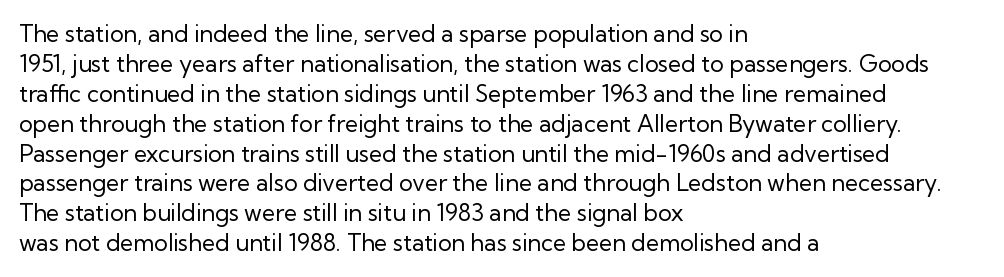
The lines are quadded left. The font sits on the lighter half of the weight spectrum, regular included. Tracking here is standard; glyphs follow each other at the usual distance. Italic? Not at all — the glyphs are vertical. Rule under the text: the space is simply empty.
